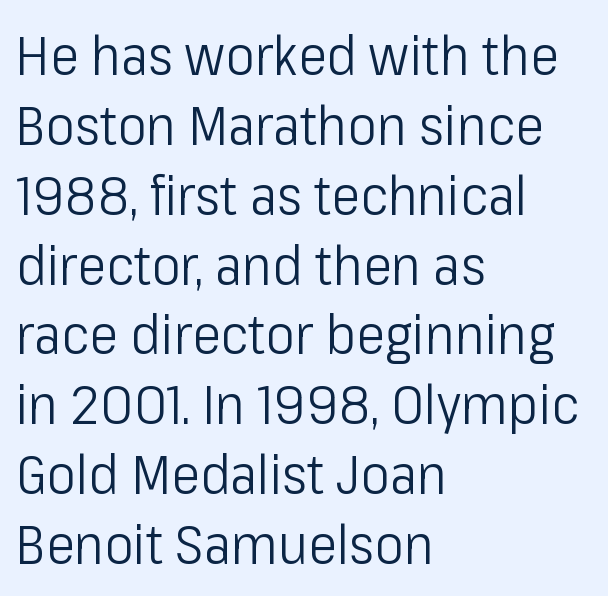
A normal amount of white space separates one row of letters from the next. Descender tails drop into unmarked territory. Italic? Not at all — the glyphs are vertical. The letters carry no serifs — their stems end cleanly without finishing strokes. The lines are quadded left.
